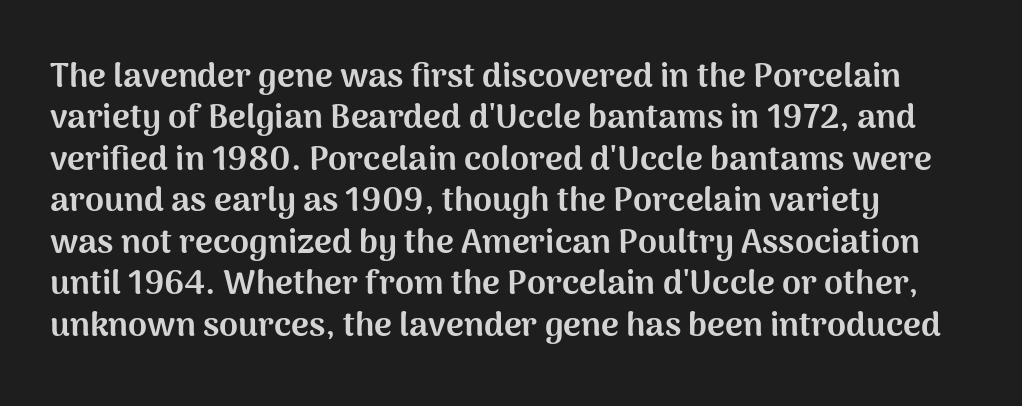
{"serif": "no", "italic": "no", "bold": "yes", "weight": "bold", "width": "normal", "stroke_contrast": "medium", "x_height": "medium", "monospaced": "no", "underline": "no", "align": "left", "line_spacing_ratio": 1.22, "letter_spacing": "normal", "letter_spacing_em": 0.0, "glyph_px": 34}
